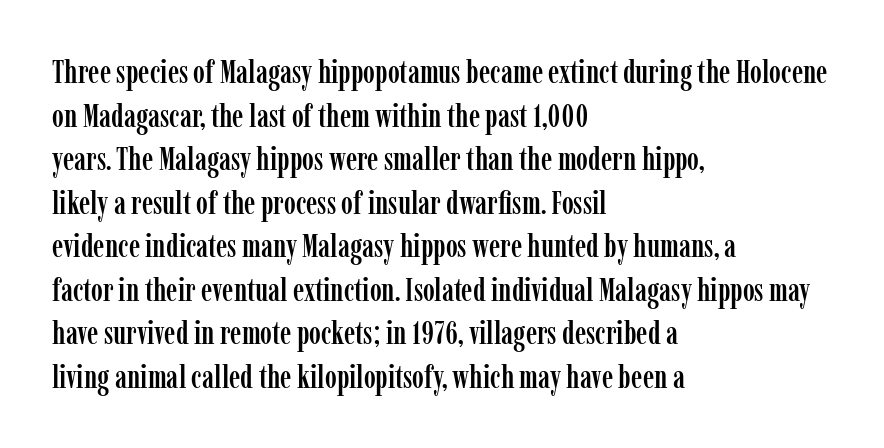
The image shows 32 px condensed serif type, upright; set left-aligned, normal line spacing (1.36x), normal letter spacing, not underlined; low stroke contrast and a medium x-height.
